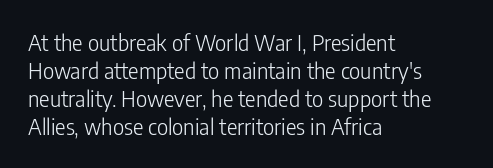
{"italic": "no", "bold": "no", "underline": "no", "align": "left", "line_spacing": "normal", "line_spacing_ratio": 1.27, "letter_spacing": "normal", "letter_spacing_em": 0.0, "glyph_px": 22}
